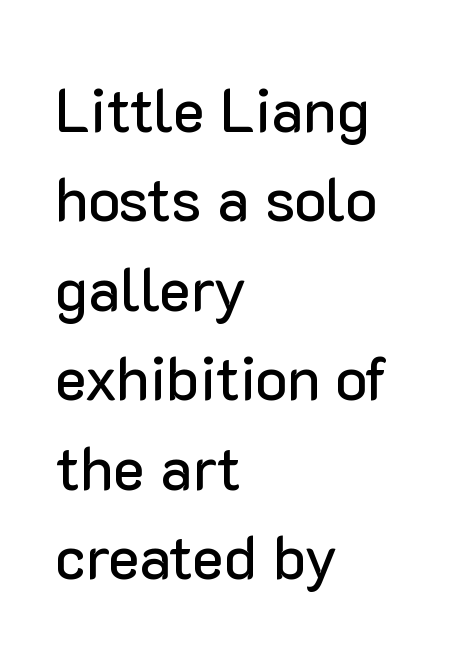
Q: Is the text italic (slanted)? A: No, it is upright.
Q: Is the typeface a serif or a sans-serif typeface? A: Sans-serif.
Q: Is the text underlined? A: No.
Q: How is the paragraph aligned? A: Left-aligned.
Q: Is the spacing between letters normal or unusually wide? A: Normal.
Q: Is the spacing between lines tight, normal or loose? A: Normal.
Q: Width (condensed, normal, or wide)? A: Normal.
Q: Stroke contrast? A: Low.
Q: x-height? A: Medium.
Q: Monospaced? A: No.
